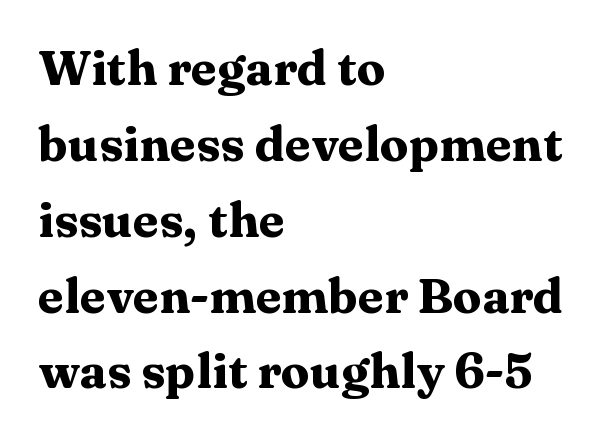
{"serif": "yes", "italic": "no", "bold": "yes", "weight": "heavy", "width": "wide", "stroke_contrast": "medium", "x_height": "medium", "monospaced": "no", "underline": "no", "align": "left", "line_spacing": "normal", "line_spacing_ratio": 1.58, "letter_spacing": "normal", "letter_spacing_em": 0.0, "glyph_px": 48}
